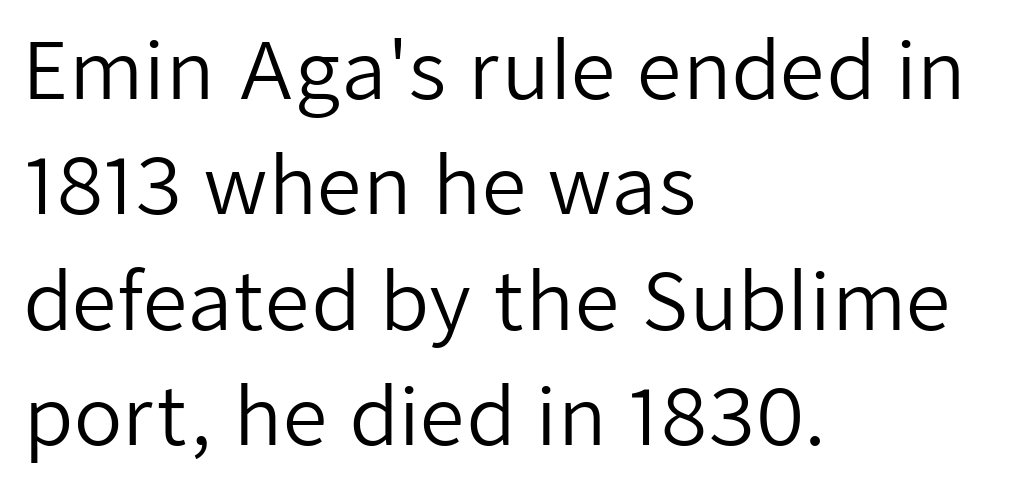
The image shows 79 px regular-weight sans-serif type, upright; set left-aligned, normal line spacing (1.46x), normal letter spacing, not underlined; low stroke contrast and a medium x-height.
